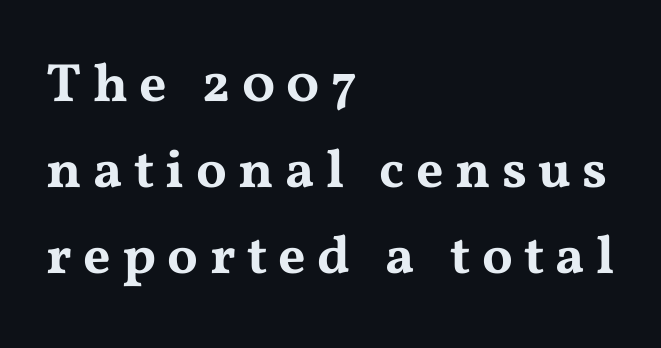
Q: Is the text italic (slanted)? A: No, it is upright.
Q: Is the typeface a serif or a sans-serif typeface? A: Serif.
Q: Is the text underlined? A: No.
Q: How is the paragraph aligned? A: Left-aligned.
Q: Is the spacing between letters normal or unusually wide? A: Unusually wide.
Q: Is the spacing between lines tight, normal or loose? A: Normal.
Q: Width (condensed, normal, or wide)? A: Wide.
Q: Stroke contrast? A: Medium.
Q: x-height? A: Medium.
Q: Monospaced? A: No.
